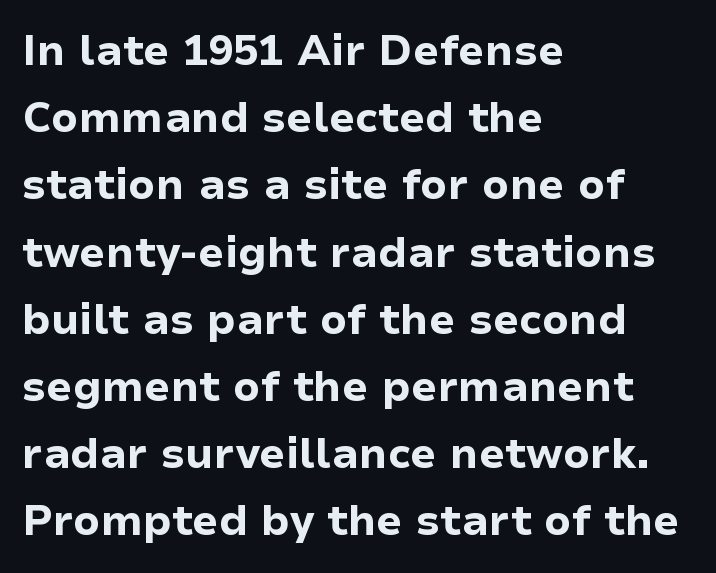
Q: Is the text bold? A: Yes.
Q: Is the text italic (slanted)? A: No, it is upright.
Q: Is the typeface a serif or a sans-serif typeface? A: Sans-serif.
Q: Is the text underlined? A: No.
Q: How is the paragraph aligned? A: Left-aligned.
Q: Is the spacing between letters normal or unusually wide? A: Normal.
Q: Is the spacing between lines tight, normal or loose? A: Normal.
Q: Width (condensed, normal, or wide)? A: Normal.
Q: Stroke contrast? A: Low.
Q: x-height? A: Medium.
Q: Monospaced? A: No.
